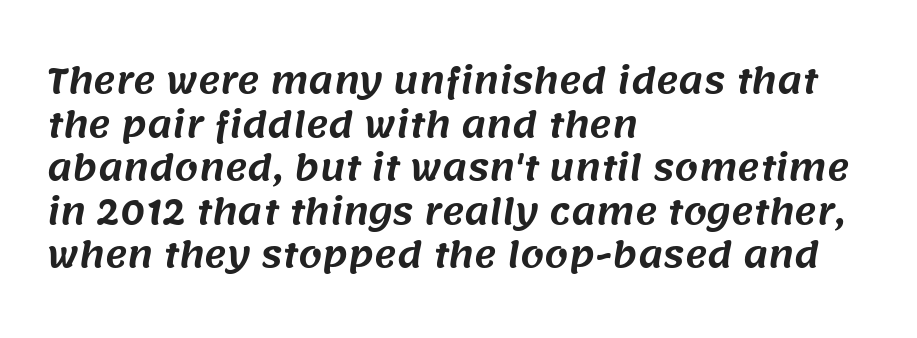
{"serif": "no", "width": "normal", "stroke_contrast": "medium", "x_height": "large", "monospaced": "no", "underline": "no", "align": "left", "line_spacing": "normal", "line_spacing_ratio": 1.28, "letter_spacing": "normal", "letter_spacing_em": 0.0, "glyph_px": 34}
